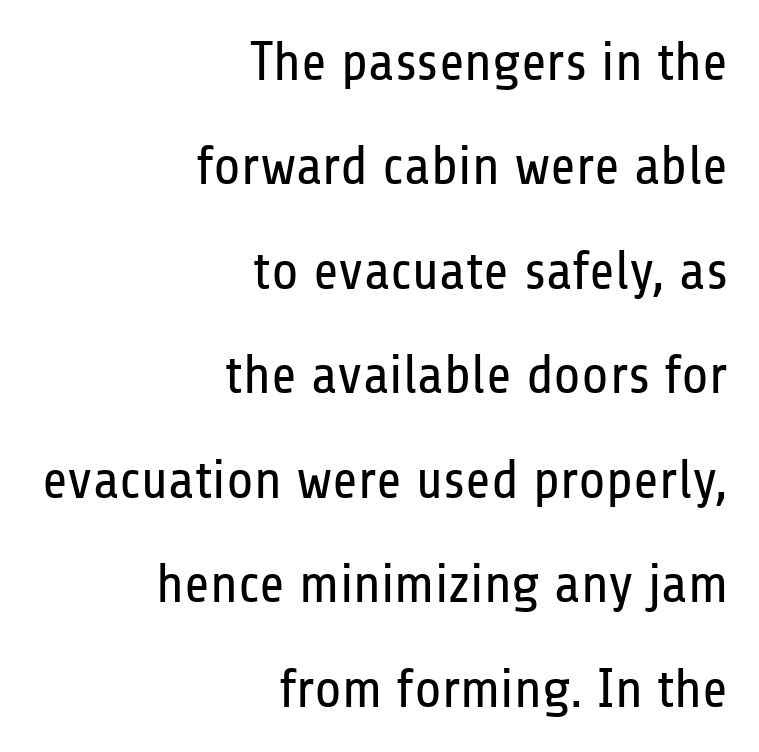
Q: Is the text bold? A: No.
Q: Is the text italic (slanted)? A: No, it is upright.
Q: Is the typeface a serif or a sans-serif typeface? A: Sans-serif.
Q: Is the text underlined? A: No.
Q: How is the paragraph aligned? A: Right-aligned.
Q: Is the spacing between letters normal or unusually wide? A: Normal.
Q: Is the spacing between lines tight, normal or loose? A: Loose.
Q: Width (condensed, normal, or wide)? A: Condensed.
Q: Stroke contrast? A: Low.
Q: x-height? A: Medium.
Q: Monospaced? A: No.
